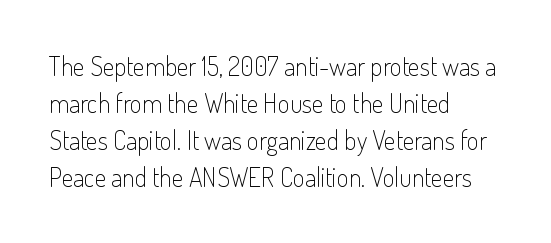
Q: Is the text bold? A: No.
Q: Is the text italic (slanted)? A: No, it is upright.
Q: Is the text underlined? A: No.
Q: How is the paragraph aligned? A: Left-aligned.
Q: Is the spacing between letters normal or unusually wide? A: Normal.
Q: Is the spacing between lines tight, normal or loose? A: Normal.
